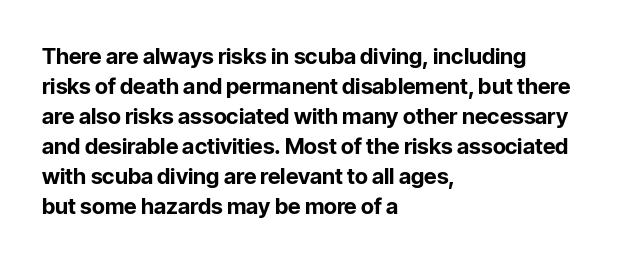
Q: Is the text bold? A: Yes.
Q: Is the text italic (slanted)? A: No, it is upright.
Q: Is the text underlined? A: No.
Q: How is the paragraph aligned? A: Left-aligned.
Q: Is the spacing between letters normal or unusually wide? A: Normal.
Q: Is the spacing between lines tight, normal or loose? A: Normal.
